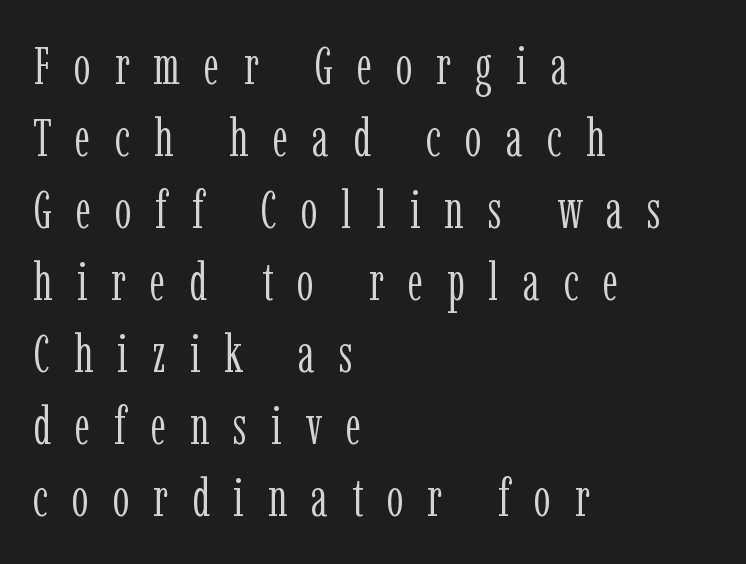
{"serif": "yes", "italic": "no", "bold": "no", "weight": "light", "width": "condensed", "stroke_contrast": "low", "x_height": "medium", "monospaced": "no", "underline": "no", "align": "left", "line_spacing": "normal", "line_spacing_ratio": 1.36, "letter_spacing": "wide", "letter_spacing_em": 0.45, "glyph_px": 53}
